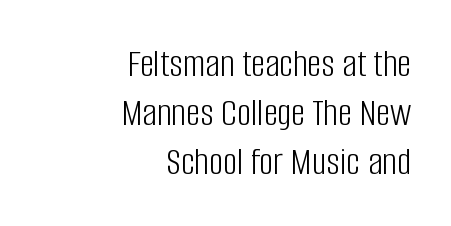
Q: Is the text bold? A: No.
Q: Is the text italic (slanted)? A: No, it is upright.
Q: Is the typeface a serif or a sans-serif typeface? A: Sans-serif.
Q: Is the text underlined? A: No.
Q: How is the paragraph aligned? A: Right-aligned.
Q: Is the spacing between letters normal or unusually wide? A: Normal.
Q: Width (condensed, normal, or wide)? A: Condensed.
Q: Stroke contrast? A: Low.
Q: x-height? A: Large.
Q: Monospaced? A: No.
